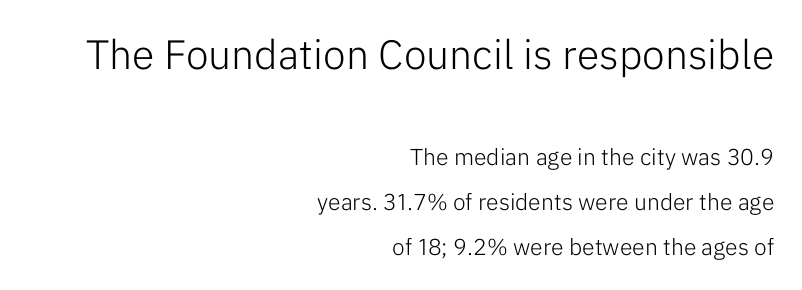
Q: Is the text bold? A: No.
Q: Is the text italic (slanted)? A: No, it is upright.
Q: Is the typeface a serif or a sans-serif typeface? A: Sans-serif.
Q: Is the text underlined? A: No.
Q: How is the paragraph aligned? A: Right-aligned.
Q: Is the spacing between letters normal or unusually wide? A: Normal.
Q: Is the spacing between lines tight, normal or loose? A: Loose.
Q: Which block of text is set in a larger size, the first (top) or the second (bottom)? A: The first (top) one.
Q: Width (condensed, normal, or wide)? A: Normal.
Q: Stroke contrast? A: Low.
Q: x-height? A: Medium.
Q: Monospaced? A: No.
